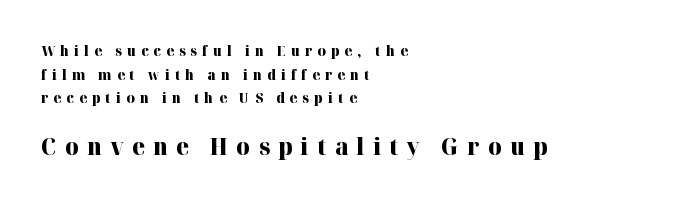
Q: Is the text bold? A: Yes.
Q: Is the text italic (slanted)? A: No, it is upright.
Q: Is the text underlined? A: No.
Q: How is the paragraph aligned? A: Left-aligned.
Q: Is the spacing between letters normal or unusually wide? A: Unusually wide.
Q: Is the spacing between lines tight, normal or loose? A: Normal.
Q: Which block of text is set in a larger size, the first (top) or the second (bottom)? A: The second (bottom) one.
